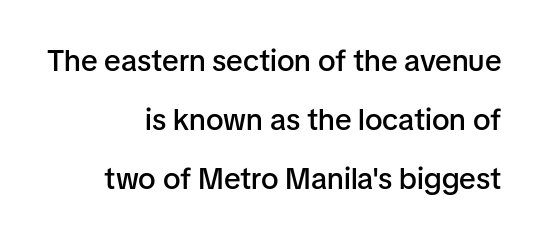
The rag falls on the left side of this text block. Nope, no serifs anywhere on these letters. The letters stand straight up with perfectly vertical stems. The rendering keeps characters at their native spacing. This sample has the flowing, uneven cadence of proportional lettering.
